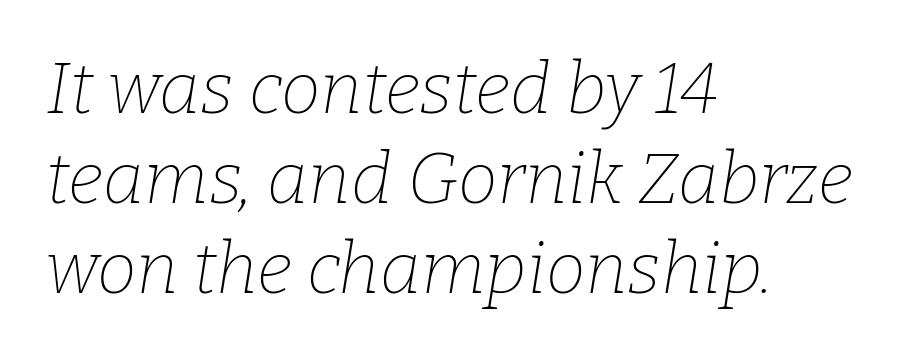
Q: Is the text bold? A: No.
Q: Is the text italic (slanted)? A: Yes, it leans right by about 9 degrees.
Q: Is the typeface a serif or a sans-serif typeface? A: Serif.
Q: Is the text underlined? A: No.
Q: How is the paragraph aligned? A: Left-aligned.
Q: Is the spacing between letters normal or unusually wide? A: Normal.
Q: Is the spacing between lines tight, normal or loose? A: Normal.
Q: Width (condensed, normal, or wide)? A: Normal.
Q: Stroke contrast? A: Low.
Q: x-height? A: Medium.
Q: Monospaced? A: No.
